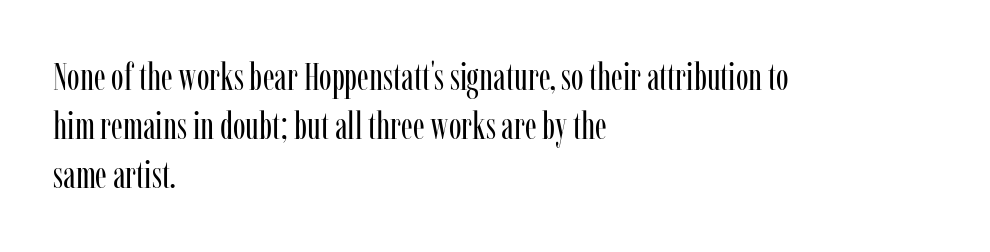
Q: Is the text bold? A: No.
Q: Is the text italic (slanted)? A: No, it is upright.
Q: Is the typeface a serif or a sans-serif typeface? A: Serif.
Q: Is the text underlined? A: No.
Q: How is the paragraph aligned? A: Left-aligned.
Q: Is the spacing between letters normal or unusually wide? A: Normal.
Q: Is the spacing between lines tight, normal or loose? A: Normal.
Q: Width (condensed, normal, or wide)? A: Condensed.
Q: Stroke contrast? A: Low.
Q: x-height? A: Medium.
Q: Monospaced? A: No.
